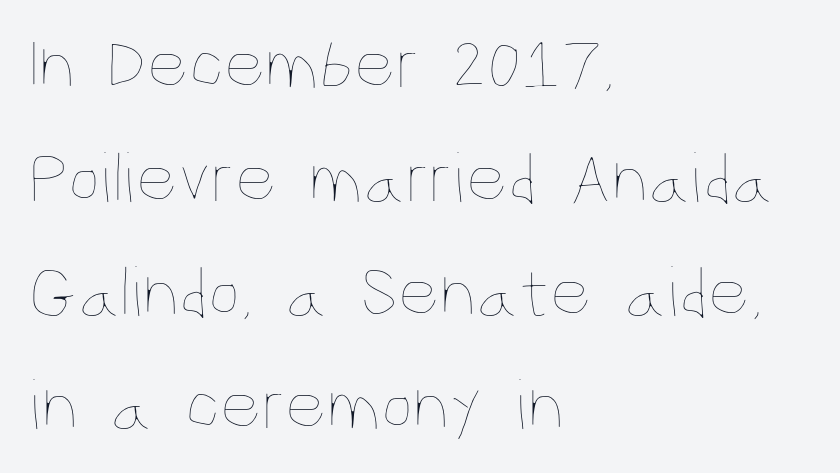
The image shows 72 px thin, condensed type, upright; set left-aligned, normal line spacing (1.58x), normal letter spacing, not underlined; low stroke contrast and a large x-height.
